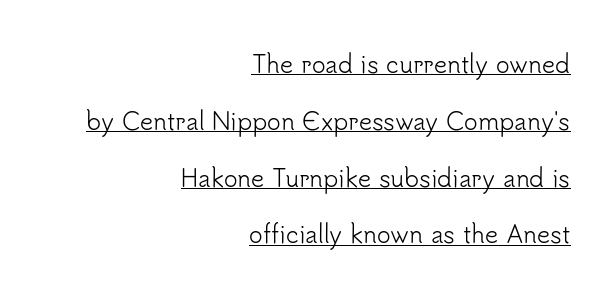
The paragraph has a hard right edge and a soft left edge. What's the leading like? Stretched, with rows far apart. The lettering stays uniformly vertical, giving the passage a roman look. The face used here is rendered with its standard letterfit. Looks like someone drew a line under every word here. Is this a heavy cut? Hardly; it is regular or lighter.
